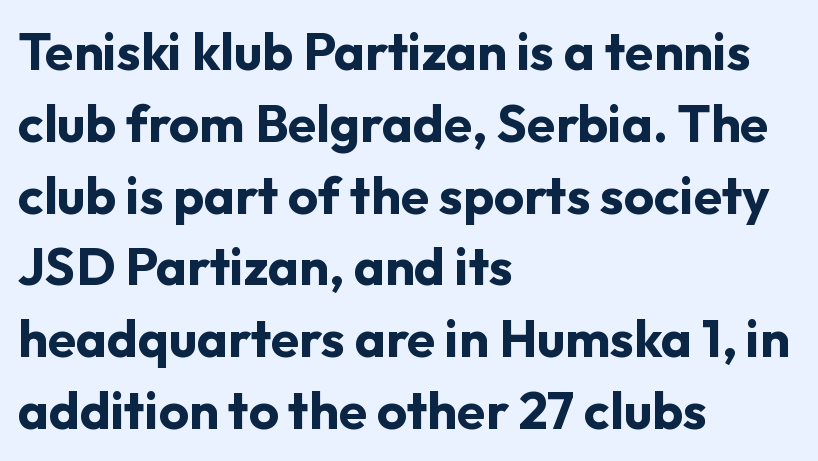
The image shows 52 px bold sans-serif type, upright; set left-aligned, normal line spacing (1.38x), normal letter spacing, not underlined; low stroke contrast and a medium x-height.
